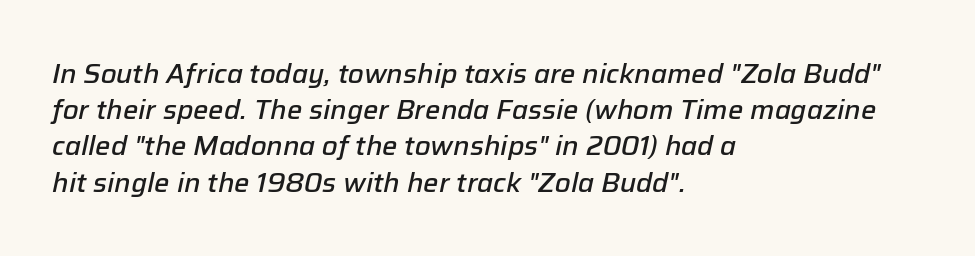
The image shows 27 px text type, italic (leaning right); set left-aligned, normal line spacing (1.34x), normal letter spacing, not underlined.
